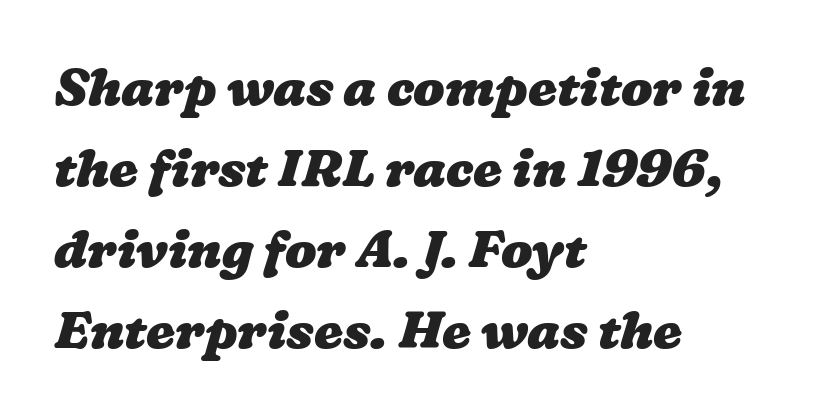
The image shows 52 px heavy, wide type; set left-aligned, normal line spacing (1.56x), normal letter spacing, not underlined; low stroke contrast and a medium x-height.
